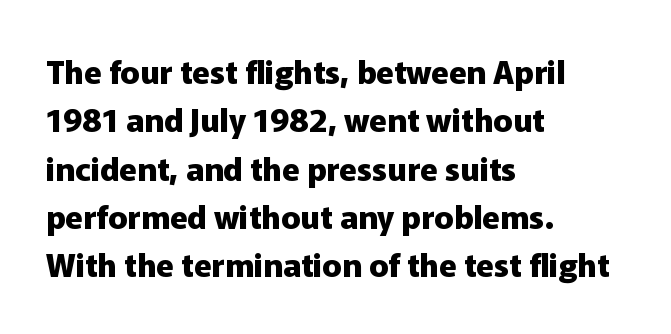
Unlike a traditional serif, this face leaves its strokes unadorned. Heavy-handed strokes throughout: this text is bold. Quick note: underline off. Characters follow at the spacing the type designer built in. This sample has the flowing, uneven cadence of proportional lettering.
